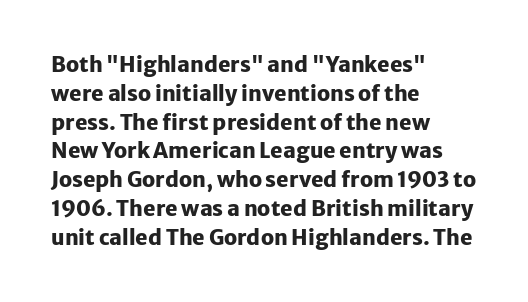
Leftover space on each line is placed entirely after the last word. The baseline area is clear. Tracking value appears to be zero — textbook default spacing. Is the type bold? Yes — the strokes are clearly thick and heavy.
